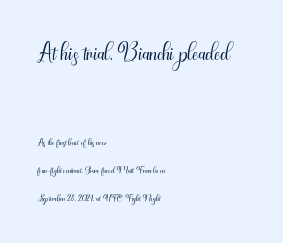
The letters sit at their default tracking, neither squeezed nor spread. The letterforms sit at book weight or below. The designer gave the opening block more size than the closing block. Think of a printed novel: that variable character pitch is what you see here. Serifs: no, the terminals of the letterforms are clean. Visually the block forms a straight wall on the left and a jagged coastline on the right.
